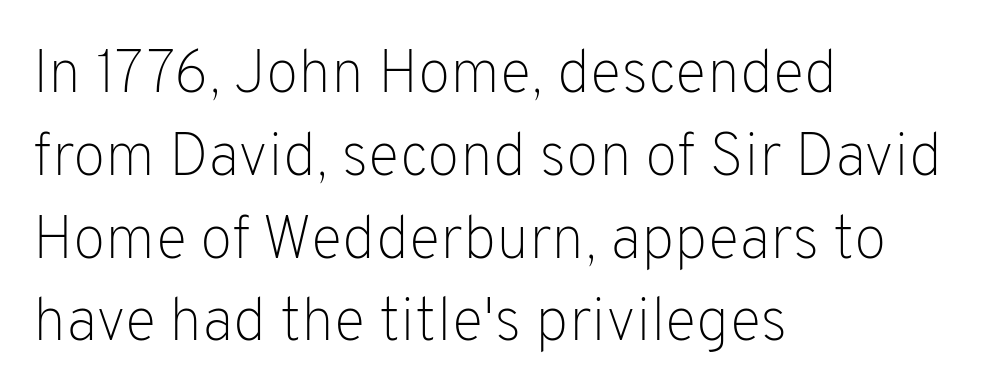
{"serif": "no", "italic": "no", "bold": "no", "weight": "light", "width": "normal", "stroke_contrast": "low", "x_height": "medium", "monospaced": "no", "underline": "no", "align": "left", "line_spacing": "normal", "line_spacing_ratio": 1.38, "letter_spacing": "normal", "letter_spacing_em": 0.0, "glyph_px": 60}
